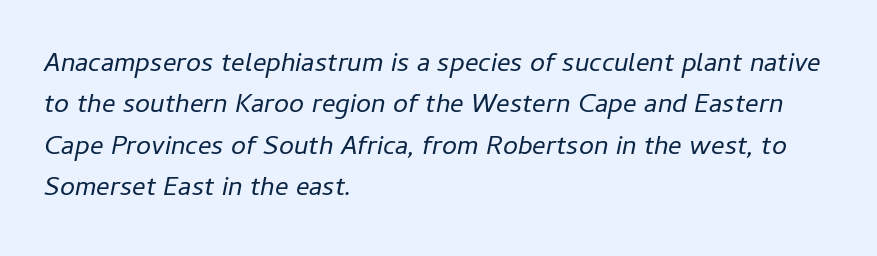
{"italic": "yes", "lean": "right", "slant_degrees": 11, "bold": "no", "underline": "no", "align": "left", "line_spacing": "normal", "line_spacing_ratio": 1.53, "letter_spacing": "normal", "letter_spacing_em": 0.0, "glyph_px": 27}
